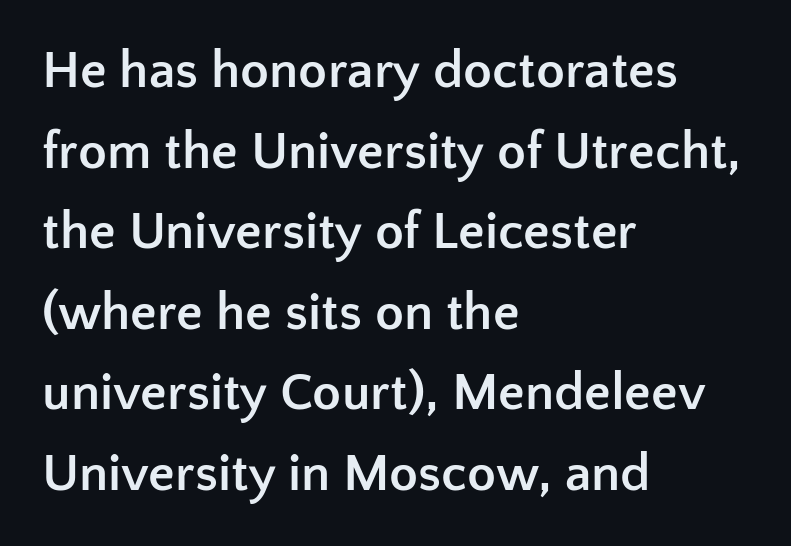
{"serif": "no", "italic": "no", "bold": "yes", "weight": "semibold", "width": "normal", "stroke_contrast": "low", "x_height": "medium", "monospaced": "no", "underline": "no", "align": "left", "line_spacing": "normal", "line_spacing_ratio": 1.52, "letter_spacing": "normal", "letter_spacing_em": 0.0, "glyph_px": 53}
